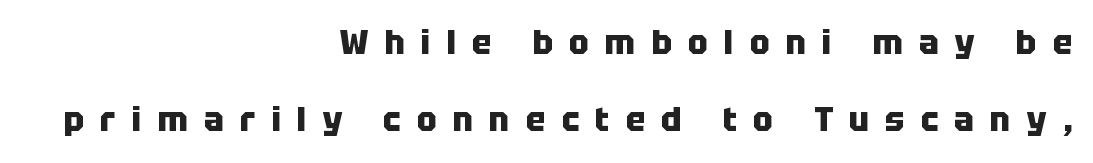
Does the copy run flush right? Yes — the right margin is perfectly even. Students, this is bold: see how much ink each stroke carries. The rendering inserts visible extra space after every character. This rendering features lettering with no underline. Vertical spacing — loose.
